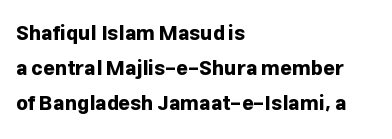
Caption: multi-line text, flush left, ragged right. Notice how thick the strokes are: this is what a full bold looks like. In terms of posture, this sample is upright. Does extra space separate the letters? No, they use regular spacing. The area under the type is left untouched.
